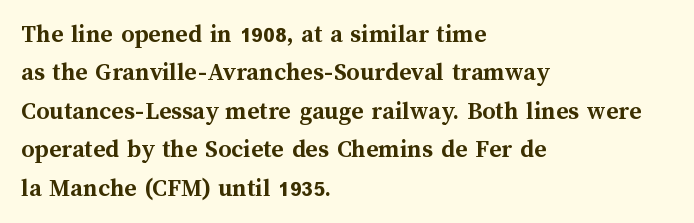
A typesetter would mark this as roman, not italic. Rule under the text: the space is simply empty. Layout note: lines flush left. The designer left line spacing at the default. What weight is shown? A full bold with thick strokes. This sample uses plain, unmodified letter spacing.
